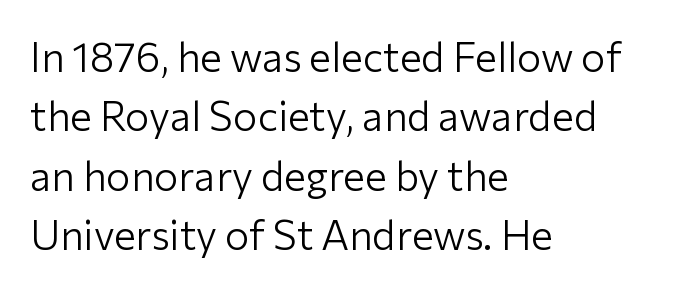
{"serif": "no", "italic": "no", "bold": "no", "weight": "light", "width": "normal", "stroke_contrast": "low", "x_height": "medium", "monospaced": "no", "underline": "no", "align": "left", "line_spacing": "normal", "line_spacing_ratio": 1.45, "letter_spacing": "normal", "letter_spacing_em": 0.0, "glyph_px": 41}
